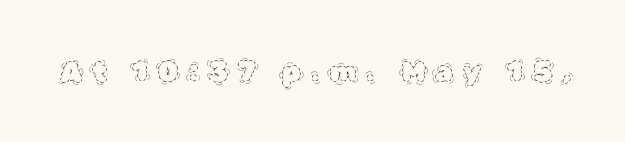
Q: Is the text bold? A: No.
Q: Is the text italic (slanted)? A: No, it is upright.
Q: Is the text underlined? A: No.
Q: Is the spacing between letters normal or unusually wide? A: Unusually wide.
Q: Width (condensed, normal, or wide)? A: Normal.
Q: x-height? A: Large.
Q: Monospaced? A: No.
